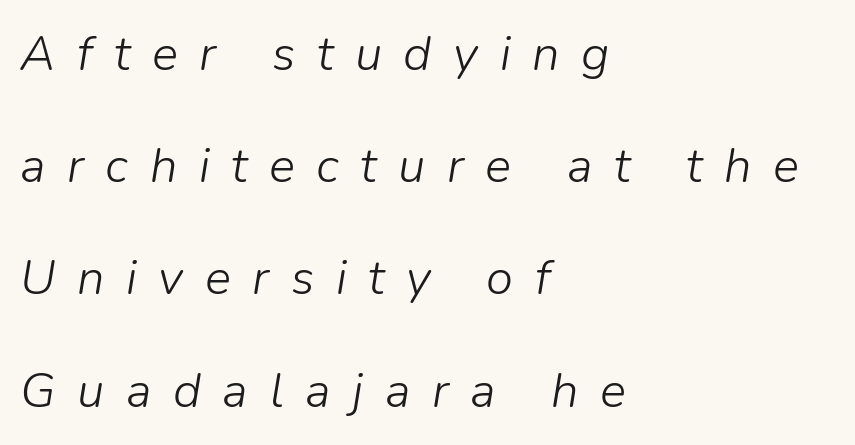
Q: Is the text bold? A: No.
Q: Is the text italic (slanted)? A: Yes, it leans right by about 9 degrees.
Q: Is the text underlined? A: No.
Q: How is the paragraph aligned? A: Left-aligned.
Q: Is the spacing between letters normal or unusually wide? A: Unusually wide.
Q: Is the spacing between lines tight, normal or loose? A: Loose.
Q: Width (condensed, normal, or wide)? A: Normal.
Q: Stroke contrast? A: Low.
Q: x-height? A: Medium.
Q: Monospaced? A: No.
